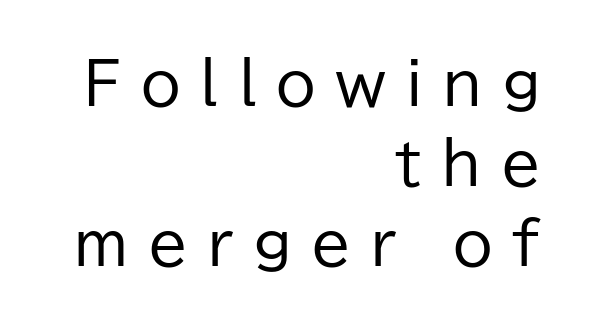
You can tell from the bare stems that sans-serif type was used. Leftover space on each line is placed entirely before the opening word. How are the letters spaced? Widely, with obvious added tracking. These lines are rendered in a variable-pitch font. Letters have the restrained weight of plain body copy at most. When letters stand straight like this, we call the style roman or upright.
